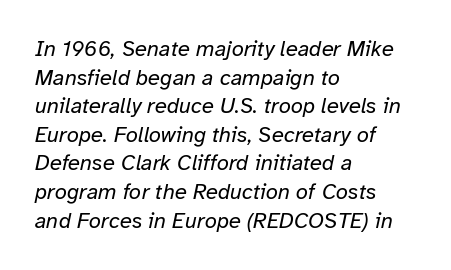
{"italic": "yes", "lean": "right", "slant_degrees": 12, "bold": "no", "underline": "no", "align": "left", "line_spacing": "normal", "line_spacing_ratio": 1.3, "letter_spacing": "normal", "letter_spacing_em": 0.0, "glyph_px": 22}
